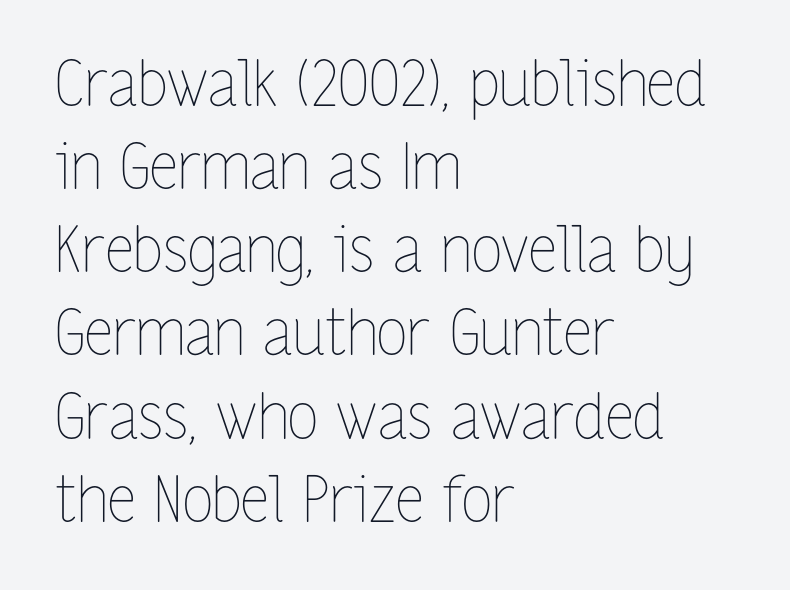
The image shows 63 px thin, condensed type, upright; set left-aligned, normal line spacing (1.32x), normal letter spacing, not underlined; low stroke contrast and a medium x-height.
